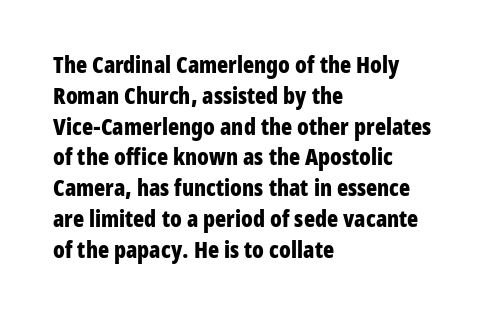
It's the straight-up-and-down kind of type. Descender tails drop into unmarked territory. Weight check: bold — yes, fully. Line beginnings align vertically; line endings do not.
